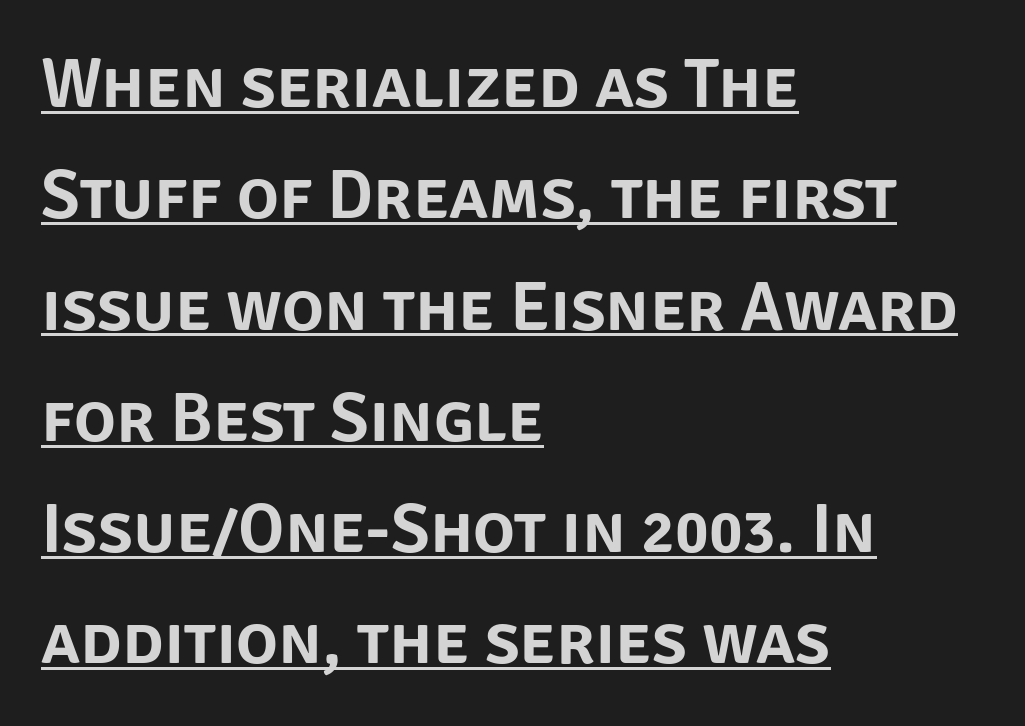
The image shows 70 px sans-serif type, upright; set left-aligned, normal line spacing (1.59x), normal letter spacing, underlined; low stroke contrast and a large x-height.
